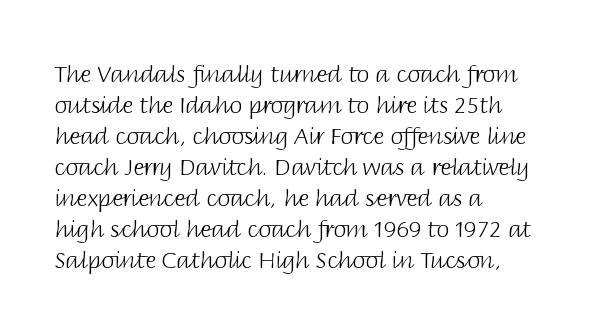
{"italic": "no", "bold": "no", "underline": "no", "align": "left", "line_spacing": "normal", "line_spacing_ratio": 1.35, "letter_spacing": "normal", "letter_spacing_em": 0.0, "glyph_px": 23}
